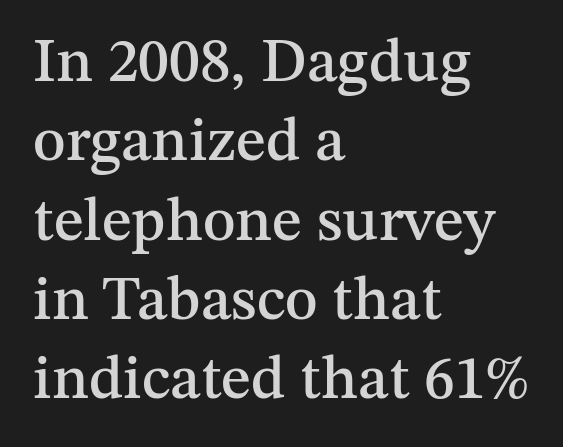
The image shows 62 px serif type, upright; set left-aligned, normal line spacing (1.28x), normal letter spacing, not underlined; medium stroke contrast and a medium x-height.
